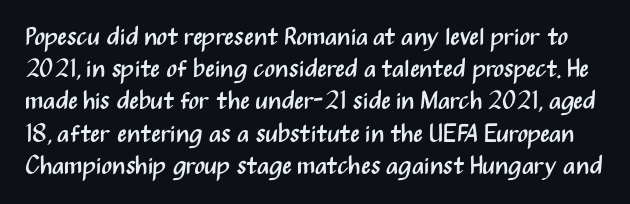
Q: Is the text bold? A: No.
Q: Is the text italic (slanted)? A: No, it is upright.
Q: Is the text underlined? A: No.
Q: Is the spacing between letters normal or unusually wide? A: Normal.
Q: Is the spacing between lines tight, normal or loose? A: Normal.
